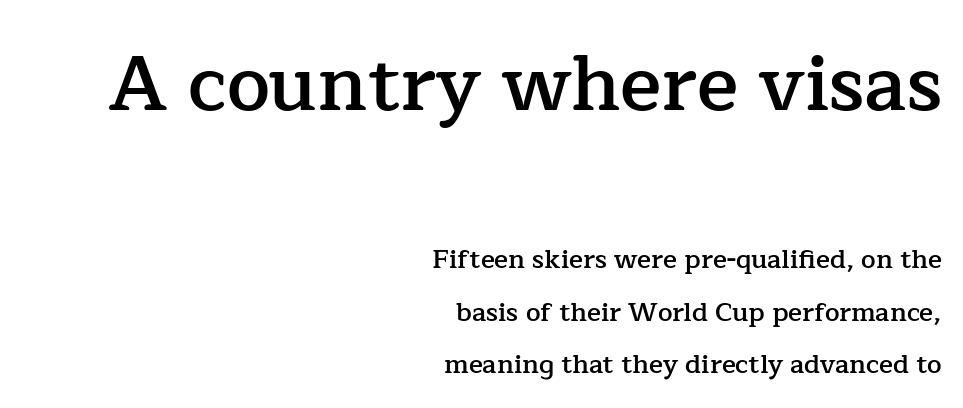
{"serif": "yes", "italic": "no", "bold": "semi", "weight": "semibold", "width": "normal", "stroke_contrast": "low", "x_height": "medium", "monospaced": "no", "underline": "no", "align": "right", "line_spacing": "loose", "line_spacing_ratio": 2.02, "letter_spacing": "normal", "letter_spacing_em": 0.0, "larger_block": "first", "size_ratio": 2.96, "glyph_px": 77}
